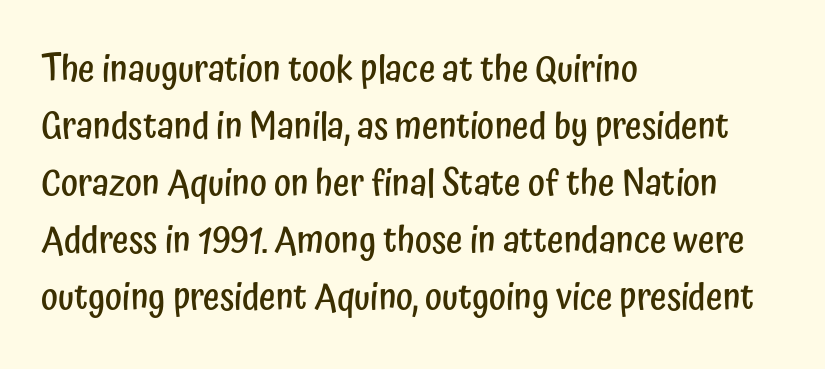
Varying glyph widths throughout — classic text-font behaviour. The typesetter chose a ragged-right arrangement here. Notice the strokes are somewhat thickened but not fully heavy: this is a semibold. The baseline area is clear. The gaps between neighbouring characters are ordinary and unremarkable.
